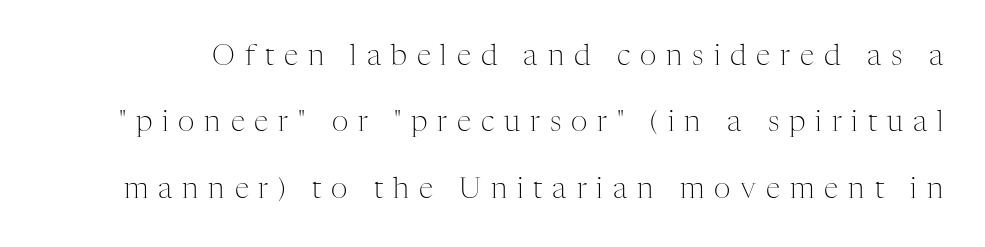
The image shows 29 px light serif type, upright; set loose line spacing (2.29x), unusually wide letter spacing (+0.34 em), not underlined; medium stroke contrast and a medium x-height.
